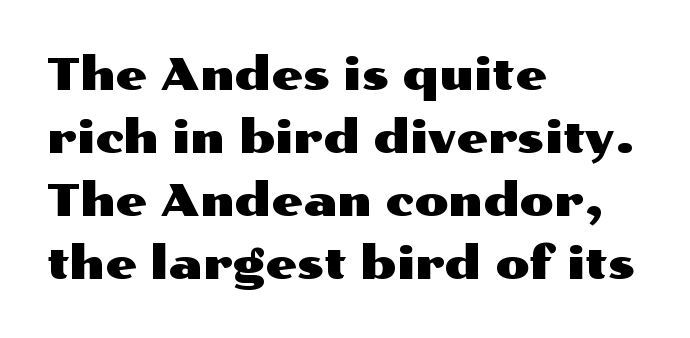
The rows are spaced the way most documents space them. Spacing between characters is what you'd get straight out of the box. Every stem runs plumb, perpendicular to the baseline. The foot of each line stays bare and open.
